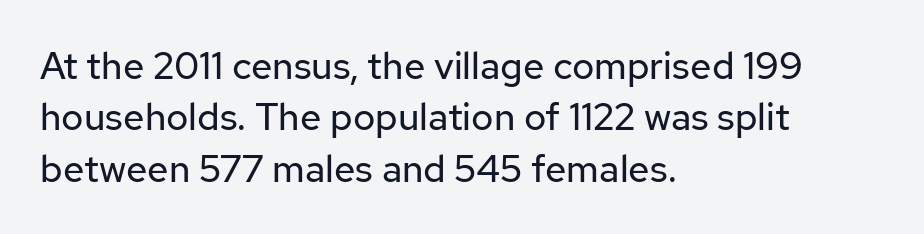
Q: Is the text bold? A: No.
Q: Is the text italic (slanted)? A: No, it is upright.
Q: Is the typeface a serif or a sans-serif typeface? A: Sans-serif.
Q: Is the text underlined? A: No.
Q: How is the paragraph aligned? A: Left-aligned.
Q: Is the spacing between letters normal or unusually wide? A: Normal.
Q: Is the spacing between lines tight, normal or loose? A: Normal.
Q: Width (condensed, normal, or wide)? A: Normal.
Q: Stroke contrast? A: Low.
Q: x-height? A: Medium.
Q: Monospaced? A: No.
